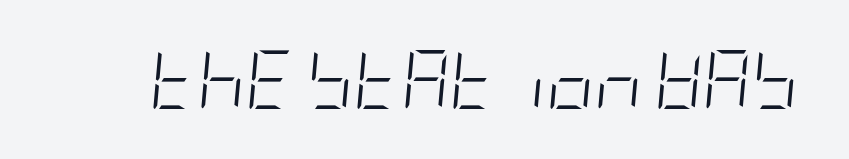
Underlining? Definitely not there. The font is comparable to plain body text, perhaps lighter. Would a proofreader flag this as italicized? Yes. The letterforms sit shoulder to shoulder at normal distance.
